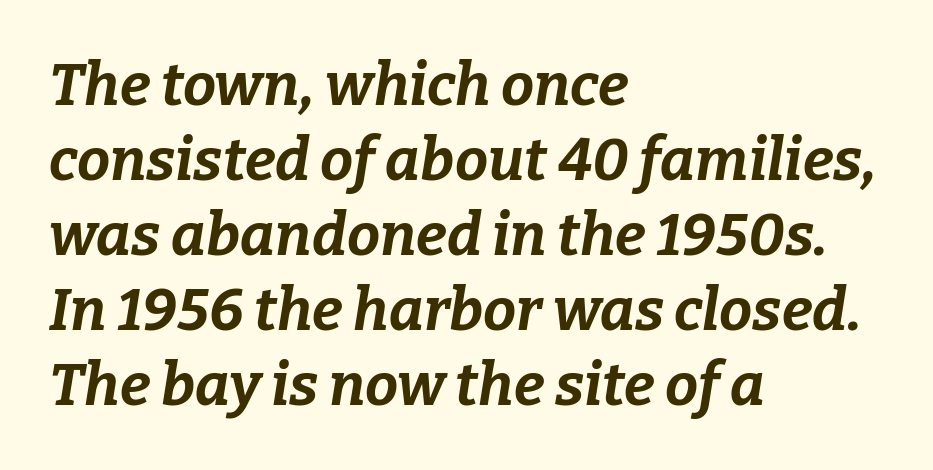
Q: Is the text bold? A: Yes.
Q: Is the text italic (slanted)? A: Yes, it leans right by about 9 degrees.
Q: Is the text underlined? A: No.
Q: How is the paragraph aligned? A: Left-aligned.
Q: Is the spacing between letters normal or unusually wide? A: Normal.
Q: Is the spacing between lines tight, normal or loose? A: Normal.
Q: Width (condensed, normal, or wide)? A: Normal.
Q: Stroke contrast? A: Low.
Q: x-height? A: Medium.
Q: Monospaced? A: No.
